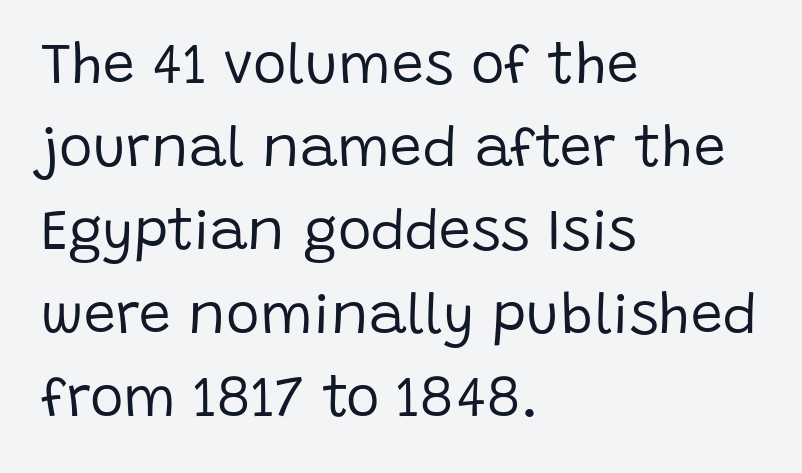
Q: Is the text bold? A: No.
Q: Is the text italic (slanted)? A: No, it is upright.
Q: Is the typeface a serif or a sans-serif typeface? A: Sans-serif.
Q: Is the text underlined? A: No.
Q: How is the paragraph aligned? A: Left-aligned.
Q: Is the spacing between letters normal or unusually wide? A: Normal.
Q: Is the spacing between lines tight, normal or loose? A: Normal.
Q: Width (condensed, normal, or wide)? A: Normal.
Q: Stroke contrast? A: Low.
Q: x-height? A: Large.
Q: Monospaced? A: No.
